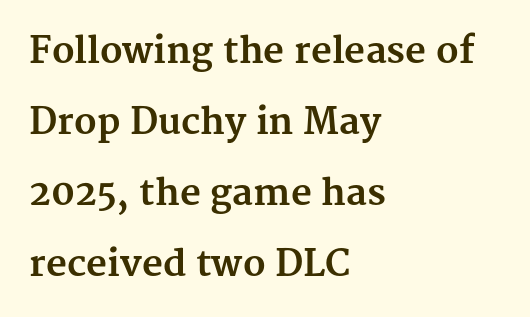
{"serif": "yes", "italic": "no", "bold": "yes", "weight": "bold", "width": "normal", "stroke_contrast": "medium", "x_height": "medium", "monospaced": "no", "underline": "no", "align": "left", "line_spacing": "loose", "line_spacing_ratio": 1.97, "letter_spacing": "normal", "letter_spacing_em": 0.0, "glyph_px": 36}
